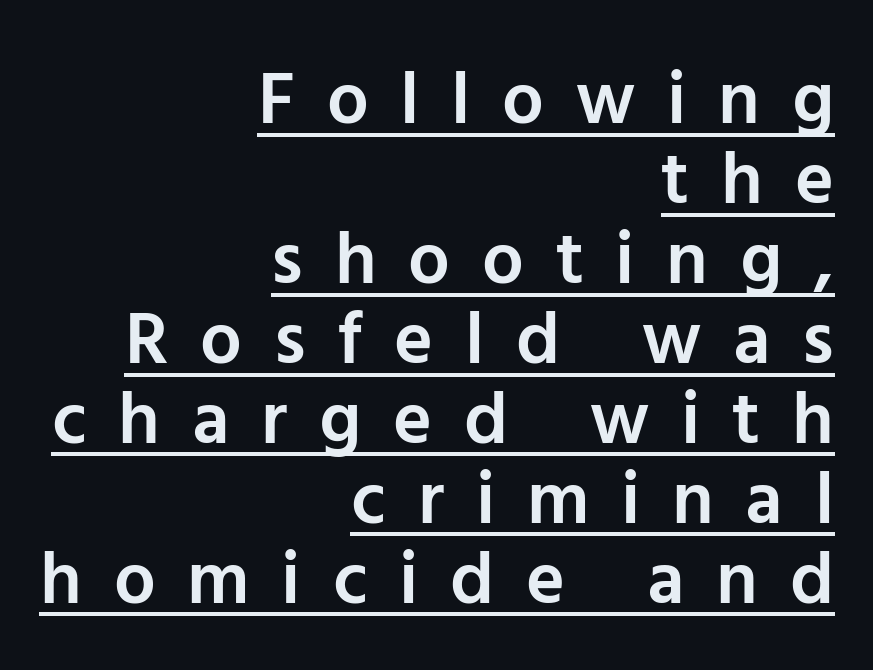
Q: Is the text bold? A: Semi-bold.
Q: Is the text italic (slanted)? A: No, it is upright.
Q: Is the typeface a serif or a sans-serif typeface? A: Sans-serif.
Q: Is the text underlined? A: Yes.
Q: How is the paragraph aligned? A: Right-aligned.
Q: Is the spacing between letters normal or unusually wide? A: Unusually wide.
Q: Is the spacing between lines tight, normal or loose? A: Tight.
Q: Width (condensed, normal, or wide)? A: Normal.
Q: Stroke contrast? A: Low.
Q: x-height? A: Medium.
Q: Monospaced? A: No.
